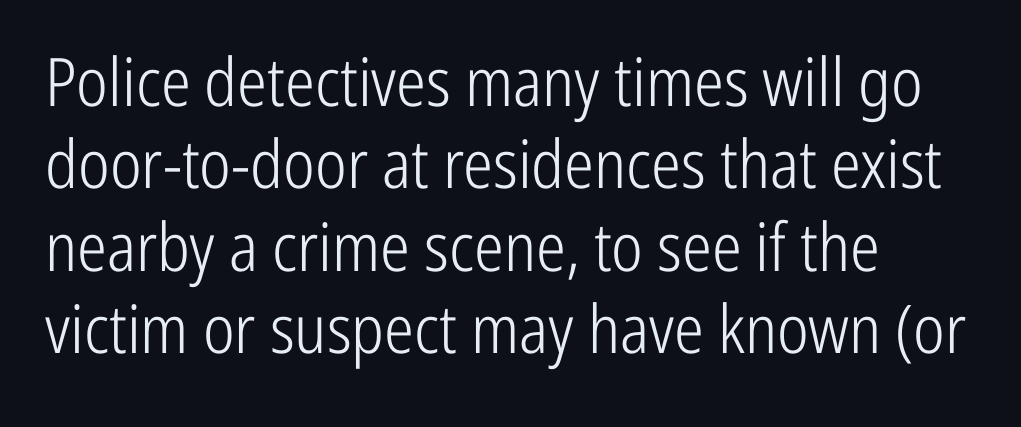
{"serif": "no", "italic": "no", "bold": "no", "weight": "light", "width": "condensed", "stroke_contrast": "low", "x_height": "medium", "monospaced": "no", "underline": "no", "align": "left", "line_spacing_ratio": 1.23, "letter_spacing": "normal", "letter_spacing_em": 0.0, "glyph_px": 67}
